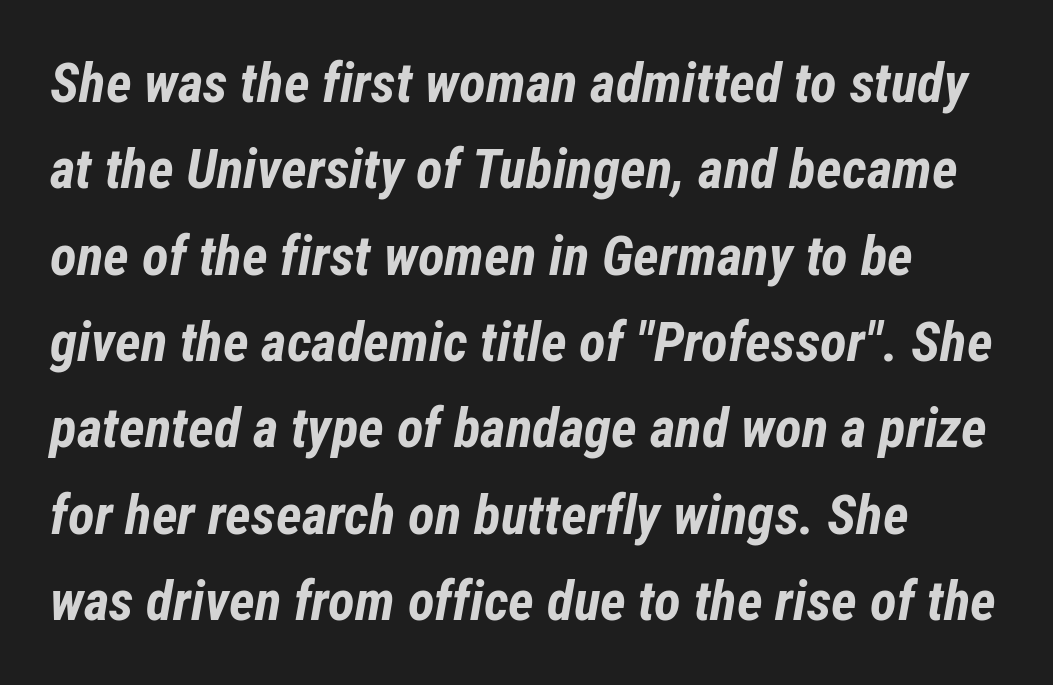
The image shows 55 px bold, condensed type, italic (leaning right); set normal line spacing (1.57x), normal letter spacing, not underlined; low stroke contrast and a medium x-height.
